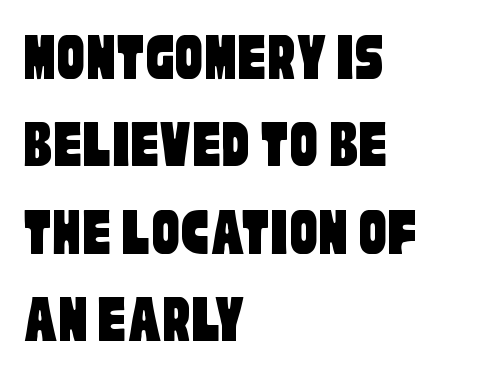
{"serif": "no", "width": "condensed", "stroke_contrast": "low", "x_height": "large", "monospaced": "no", "underline": "no", "align": "left", "line_spacing": "normal", "line_spacing_ratio": 1.25, "letter_spacing": "normal", "letter_spacing_em": 0.0, "glyph_px": 70}
